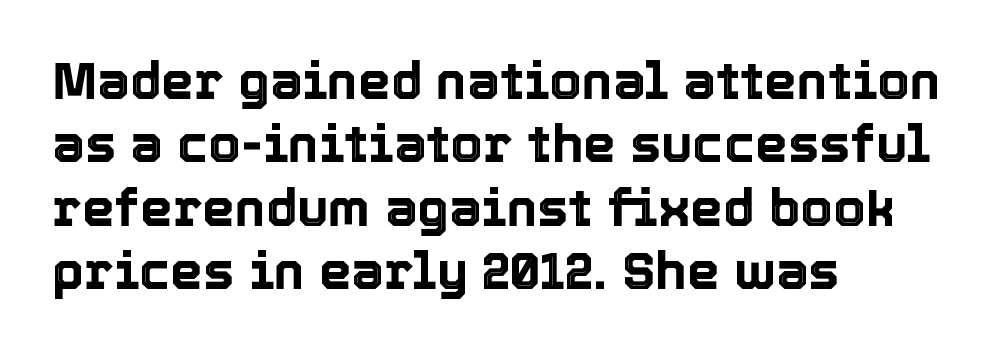
{"italic": "no", "width": "normal", "x_height": "medium", "monospaced": "no", "underline": "no", "align": "left", "line_spacing_ratio": 1.22, "letter_spacing": "normal", "letter_spacing_em": 0.0, "glyph_px": 52}
